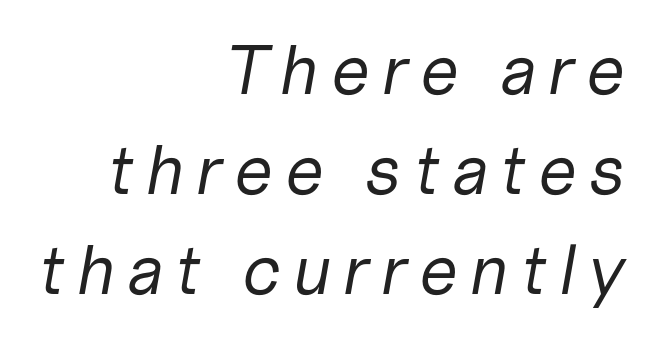
{"italic": "yes", "lean": "right", "slant_degrees": 10, "bold": "no", "weight": "regular", "width": "normal", "stroke_contrast": "low", "x_height": "medium", "monospaced": "no", "underline": "no", "align": "right", "line_spacing": "normal", "line_spacing_ratio": 1.43, "glyph_px": 70}
